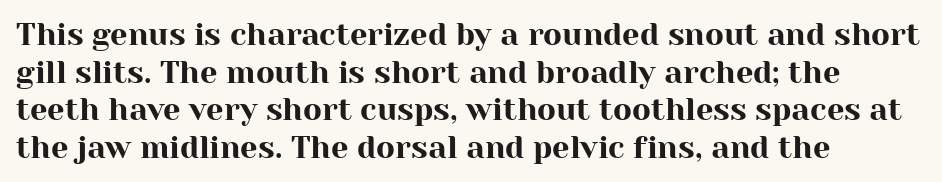
The image shows 31 px serif type, upright; set left-aligned, line spacing 1.21x, normal letter spacing, not underlined; high stroke contrast and a medium x-height.
